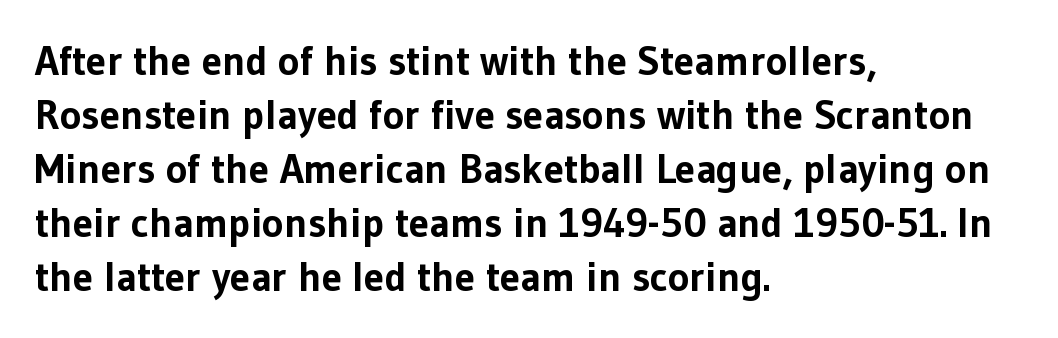
No extra tracking has been applied to these lines. All the whitespace from short lines collects on the right. Here the designer chose a conventional face with non-uniform glyph widths. The passage shown is not underscored anywhere. These words are printed bold, with thick strokes throughout. Interline gaps are of average width in this sample.
